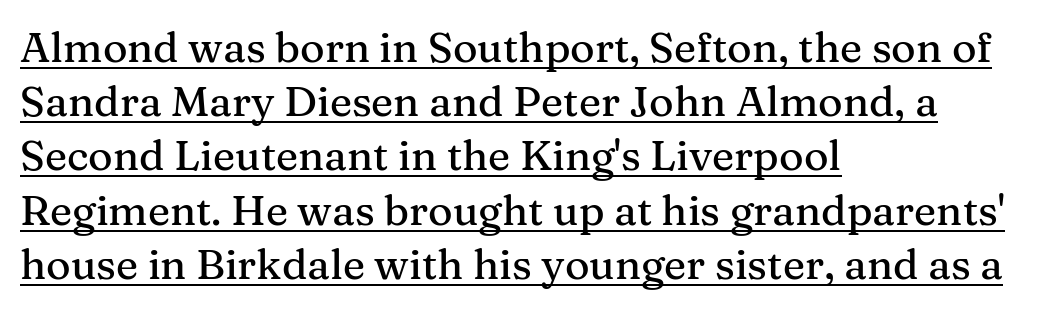
The image shows 42 px serif type, upright; set left-aligned, normal line spacing (1.29x), normal letter spacing, underlined; medium stroke contrast and a medium x-height.
